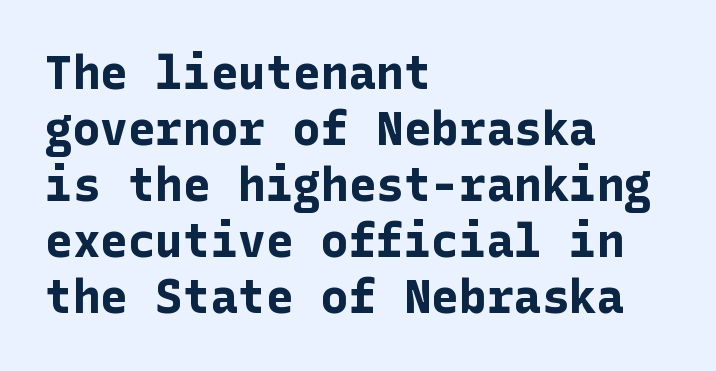
The image shows 46 px bold sans-serif type, upright; set left-aligned, line spacing 1.22x, normal letter spacing, not underlined; low stroke contrast and a medium x-height.
